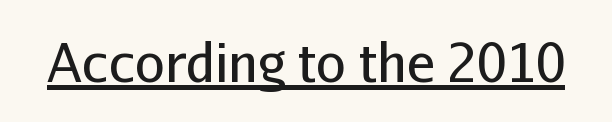
The font family rendered here belongs to the sans-serif group. The passage shown is not bold in any degree. The rendered words wear a rule along their underside. Here the glyphs are tracked normally, forming tight word shapes. Tall strokes in this sample are plumb rather than angled.
